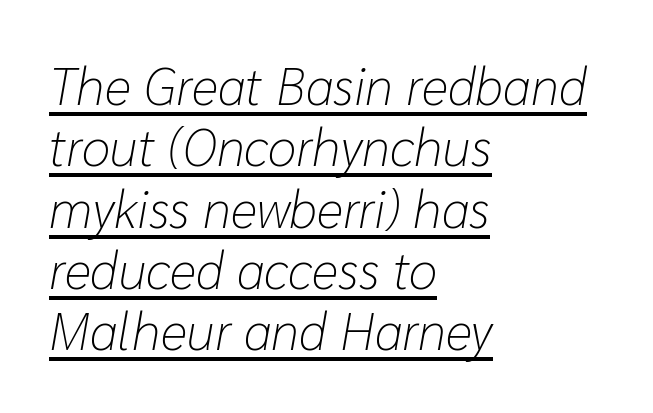
{"italic": "yes", "lean": "right", "slant_degrees": 10, "bold": "no", "weight": "light", "width": "normal", "stroke_contrast": "low", "x_height": "medium", "monospaced": "no", "underline": "yes", "align": "left", "line_spacing_ratio": 1.18, "letter_spacing": "normal", "letter_spacing_em": 0.0, "glyph_px": 52}
